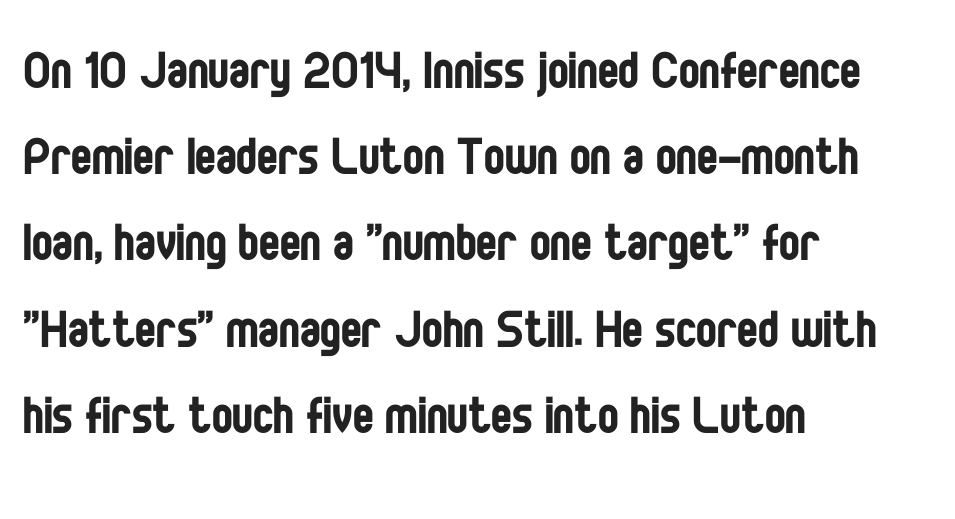
Horizontal alignment here is leftward, the default for most running prose. Stroke mass is kept to a normal reading level or below. The lettering stays uniformly vertical, giving the passage a roman look. Default kerning and tracking; the words read as compact shapes.
